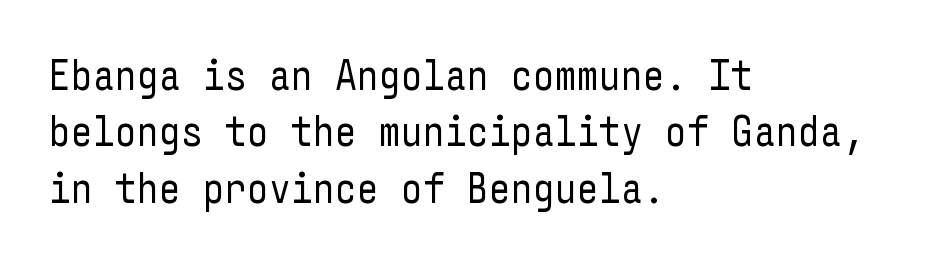
Q: Is the text bold? A: No.
Q: Is the text italic (slanted)? A: No, it is upright.
Q: Is the typeface a serif or a sans-serif typeface? A: Sans-serif.
Q: Is the text underlined? A: No.
Q: How is the paragraph aligned? A: Left-aligned.
Q: Is the spacing between letters normal or unusually wide? A: Normal.
Q: Is the spacing between lines tight, normal or loose? A: Normal.
Q: Width (condensed, normal, or wide)? A: Condensed.
Q: Stroke contrast? A: Low.
Q: x-height? A: Medium.
